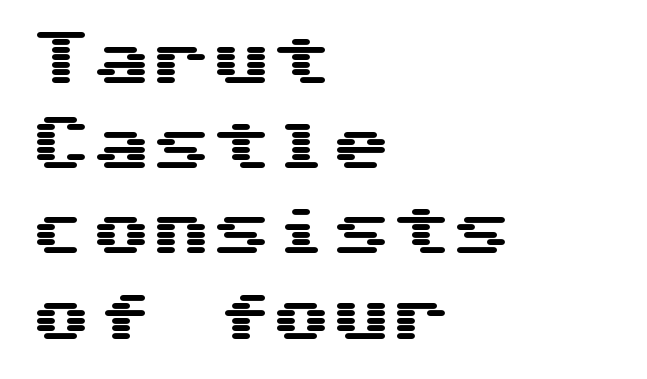
Which margin do the lines hug? The left one — the right edge is uneven. Nope, no serifs anywhere on these letters. Ordinary non-slanted type is in use. In terms of letterspacing, this is plain default setting.
